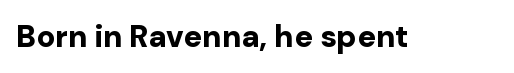
Q: Is the text bold? A: Yes.
Q: Is the text italic (slanted)? A: No, it is upright.
Q: Is the typeface a serif or a sans-serif typeface? A: Sans-serif.
Q: Is the text underlined? A: No.
Q: Is the spacing between letters normal or unusually wide? A: Normal.
Q: Width (condensed, normal, or wide)? A: Normal.
Q: Stroke contrast? A: Low.
Q: x-height? A: Medium.
Q: Monospaced? A: No.
